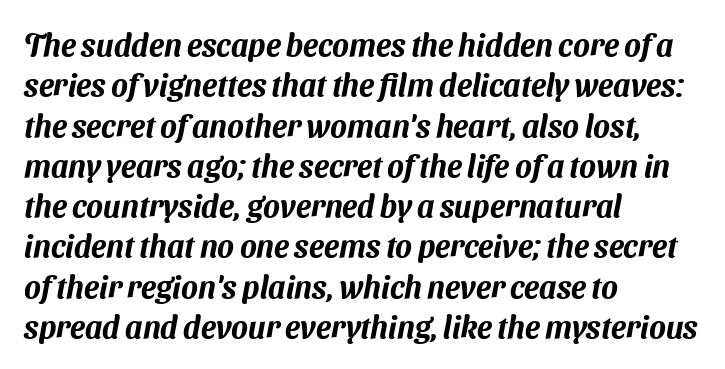
The image shows 31 px sans-serif type; set left-aligned, normal line spacing (1.3x), normal letter spacing, not underlined; medium stroke contrast and a medium x-height.
